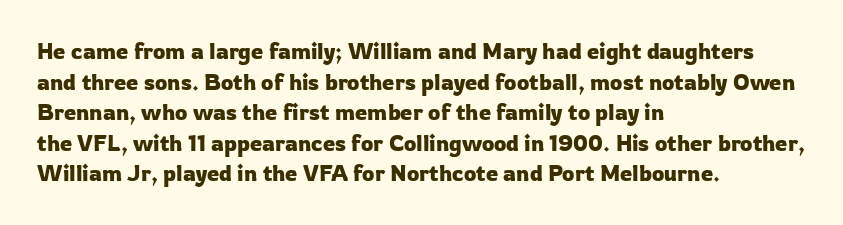
If you drew a line through each stem, it would be perfectly vertical. Honestly, the letter spacing is just normal — you wouldn't notice it. The words here are not underlined. Notice how the passage keeps a crisp vertical edge on the left only. Interline gaps are of average width in this sample.
